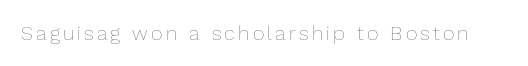
{"italic": "no", "bold": "no", "underline": "no", "glyph_px": 20}
